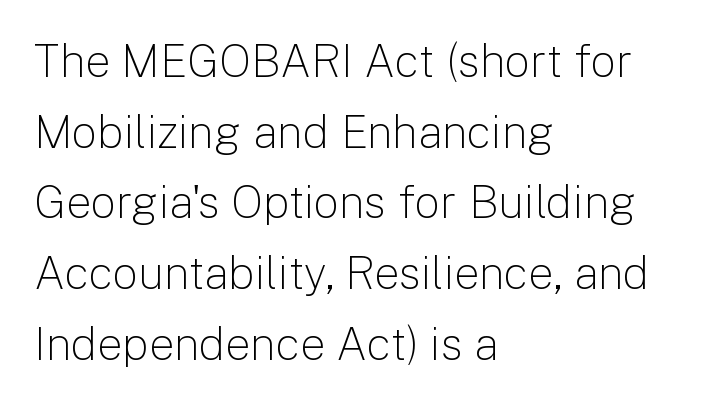
Casual observation: everything's shoved over to the left. Is the letter spacing exaggerated? No — it looks like the ordinary default. Descenders are the only things crossing below the line. Weight class: somewhere from thin through regular. Typographically, this falls in the sans-serif category.
